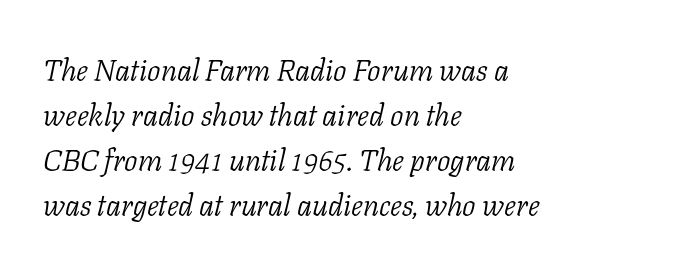
{"serif": "yes", "italic": "yes", "lean": "right", "slant_degrees": 11, "bold": "no", "weight": "light", "width": "normal", "stroke_contrast": "low", "x_height": "medium", "monospaced": "no", "underline": "no", "align": "left", "line_spacing": "normal", "line_spacing_ratio": 1.5, "letter_spacing": "normal", "letter_spacing_em": 0.0, "glyph_px": 30}
